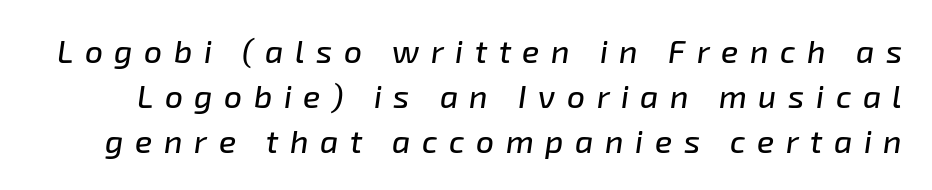
The image shows 32 px text type, italic (leaning right); set normal line spacing (1.4x), unusually wide letter spacing (+0.36 em), not underlined; low stroke contrast and a medium x-height.
